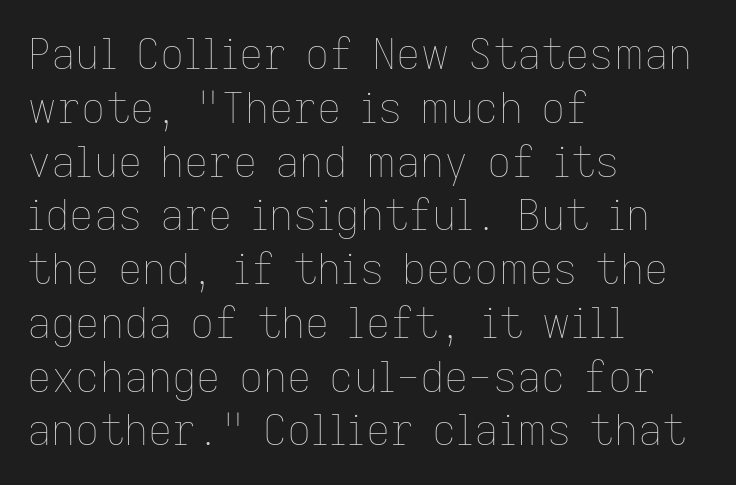
The image shows 42 px thin type, upright; set left-aligned, normal line spacing (1.28x), normal letter spacing, not underlined; low stroke contrast and a medium x-height.
